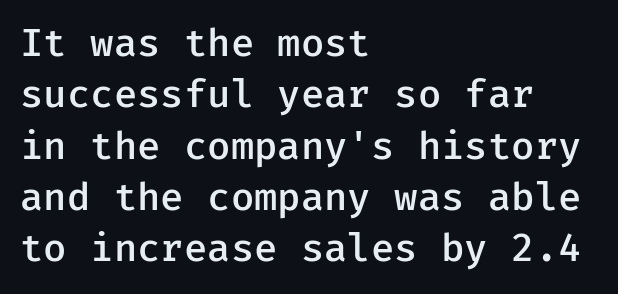
{"serif": "no", "italic": "no", "bold": "semi", "weight": "semibold", "width": "normal", "stroke_contrast": "low", "x_height": "medium", "underline": "no", "align": "left", "line_spacing": "normal", "line_spacing_ratio": 1.35, "letter_spacing": "normal", "letter_spacing_em": 0.0, "glyph_px": 38}
